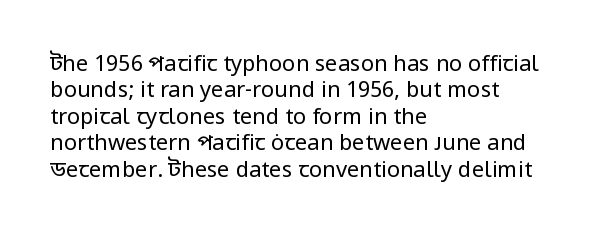
This sample uses an upright cut, with every glyph sitting square on the baseline. Underlining? Definitely not there. Heaviness? Minimal to ordinary, like unemphasized prose. Short note: letters normally spaced. Where is the straight margin? On the left.
